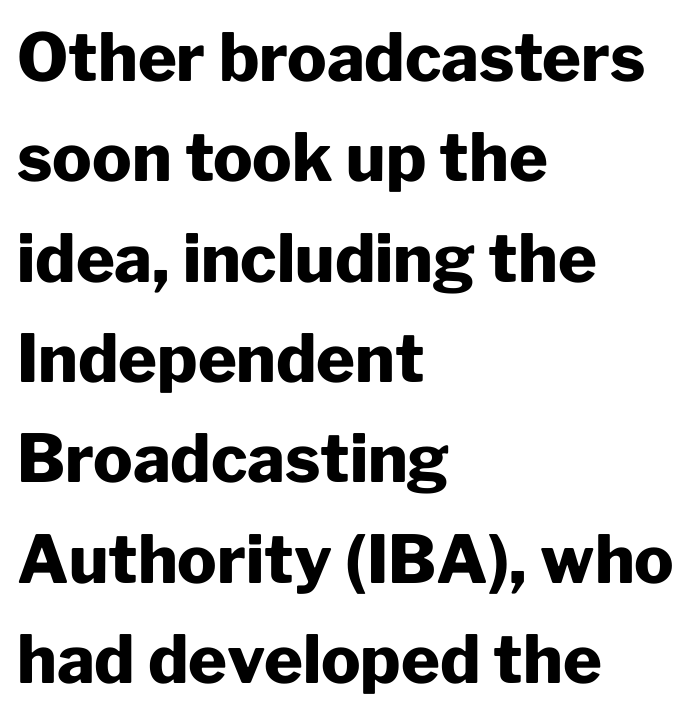
A typesetter would call this zero additional tracking. The designer went with a sans here, leaving each stem footless. Does the leading feel generous? No, just average. Is this a fixed-width face? No — the glyphs have proportional, varying widths. Do the letters lean? They stand straight.
